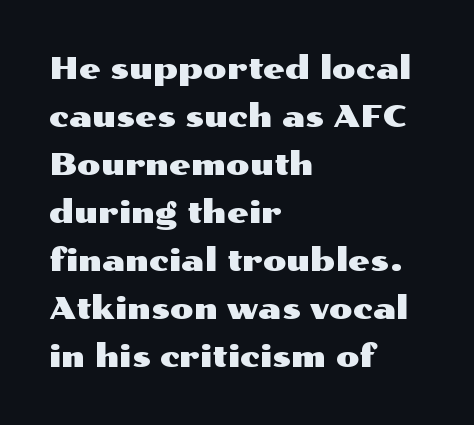
Q: Is the text italic (slanted)? A: No, it is upright.
Q: Is the typeface a serif or a sans-serif typeface? A: Sans-serif.
Q: Is the text underlined? A: No.
Q: How is the paragraph aligned? A: Left-aligned.
Q: Is the spacing between letters normal or unusually wide? A: Normal.
Q: Is the spacing between lines tight, normal or loose? A: Normal.
Q: Width (condensed, normal, or wide)? A: Wide.
Q: Stroke contrast? A: Medium.
Q: x-height? A: Medium.
Q: Monospaced? A: No.
